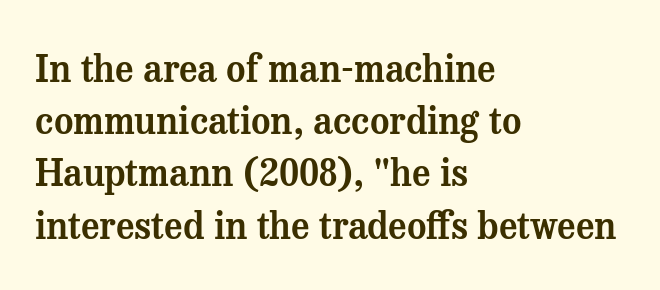
Just letters on the line, the space beneath them empty. The tracking reads as untouched default to a designer's eye. Each line starts at the same left margin while the right side varies. One glance says typical: line gaps are just what's usual. Think of a printed novel: that variable character pitch is what you see here.
